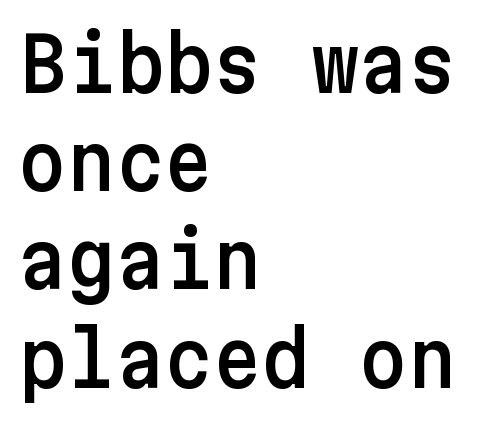
{"serif": "no", "italic": "no", "width": "normal", "stroke_contrast": "low", "x_height": "medium", "underline": "no", "align": "left", "line_spacing": "normal", "line_spacing_ratio": 1.31, "letter_spacing": "normal", "letter_spacing_em": 0.0, "glyph_px": 75}
